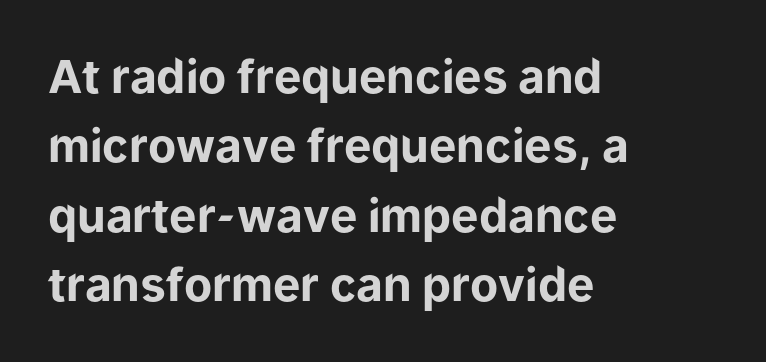
The image shows 46 px bold sans-serif type, upright; set left-aligned, normal line spacing (1.51x), normal letter spacing, not underlined; low stroke contrast and a medium x-height.
